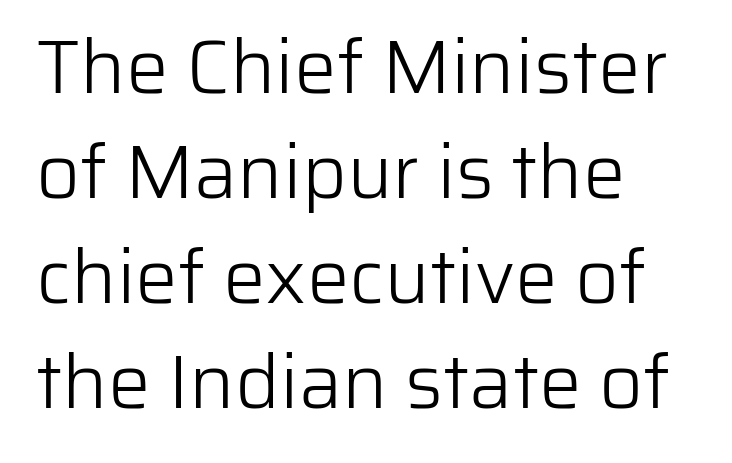
Q: Is the text bold? A: No.
Q: Is the text italic (slanted)? A: No, it is upright.
Q: Is the typeface a serif or a sans-serif typeface? A: Sans-serif.
Q: Is the text underlined? A: No.
Q: How is the paragraph aligned? A: Left-aligned.
Q: Is the spacing between letters normal or unusually wide? A: Normal.
Q: Is the spacing between lines tight, normal or loose? A: Normal.
Q: Width (condensed, normal, or wide)? A: Normal.
Q: Stroke contrast? A: Low.
Q: x-height? A: Medium.
Q: Monospaced? A: No.
